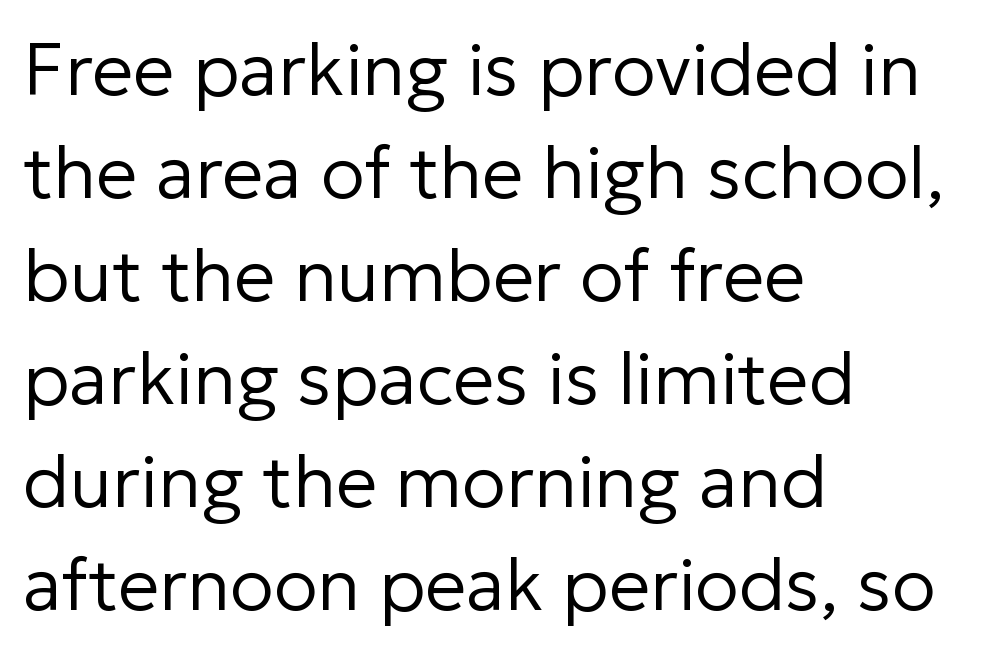
{"serif": "no", "italic": "no", "bold": "no", "weight": "regular", "width": "normal", "stroke_contrast": "low", "x_height": "medium", "monospaced": "no", "underline": "no", "align": "left", "line_spacing": "normal", "line_spacing_ratio": 1.41, "letter_spacing": "normal", "letter_spacing_em": 0.0, "glyph_px": 73}
